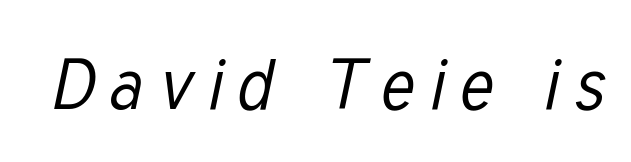
{"italic": "yes", "lean": "right", "slant_degrees": 12, "bold": "no", "weight": "regular", "width": "condensed", "stroke_contrast": "low", "x_height": "medium", "monospaced": "no", "underline": "no", "letter_spacing": "wide", "letter_spacing_em": 0.21, "glyph_px": 70}
